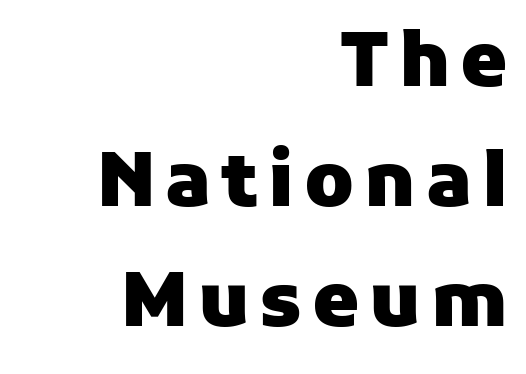
The passage shown stacks its lines at a standard gap. The face used here is proportionally spaced, like ordinary book or web type. The axis of the letterforms is exactly vertical. Only glyphs here, with clear space below each row. Which margin do the lines hug? The right one — the left edge is uneven. The passage shown is emphatically bold.
